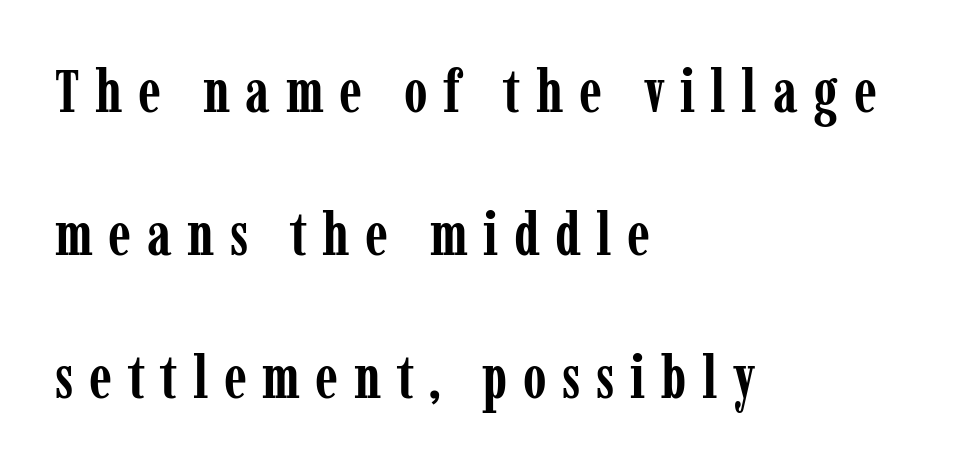
Q: Is the text bold? A: Yes.
Q: Is the text italic (slanted)? A: No, it is upright.
Q: Is the typeface a serif or a sans-serif typeface? A: Serif.
Q: Is the text underlined? A: No.
Q: How is the paragraph aligned? A: Left-aligned.
Q: Is the spacing between letters normal or unusually wide? A: Unusually wide.
Q: Is the spacing between lines tight, normal or loose? A: Loose.
Q: Width (condensed, normal, or wide)? A: Condensed.
Q: Stroke contrast? A: Low.
Q: x-height? A: Medium.
Q: Monospaced? A: No.
